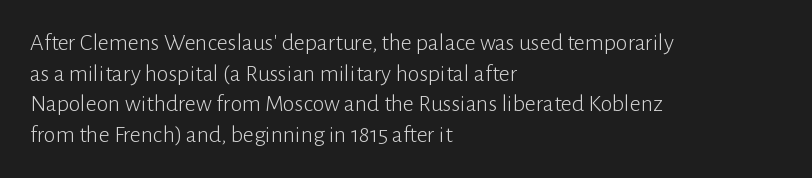
{"italic": "no", "bold": "no", "underline": "no", "align": "left", "line_spacing": "normal", "line_spacing_ratio": 1.28, "letter_spacing": "normal", "letter_spacing_em": 0.0, "glyph_px": 24}
